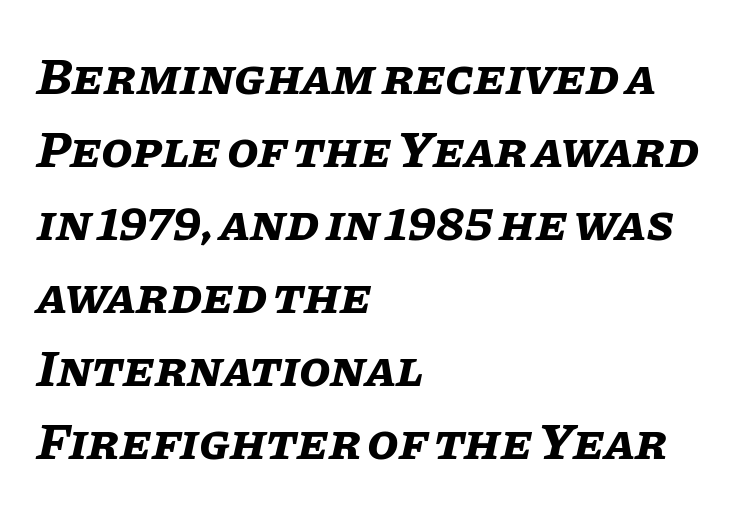
Q: Is the text bold? A: Yes.
Q: Is the text italic (slanted)? A: Yes, it leans right by about 11 degrees.
Q: Is the text underlined? A: No.
Q: How is the paragraph aligned? A: Left-aligned.
Q: Is the spacing between letters normal or unusually wide? A: Normal.
Q: Is the spacing between lines tight, normal or loose? A: Normal.
Q: Width (condensed, normal, or wide)? A: Normal.
Q: Stroke contrast? A: Low.
Q: x-height? A: Large.
Q: Monospaced? A: No.
